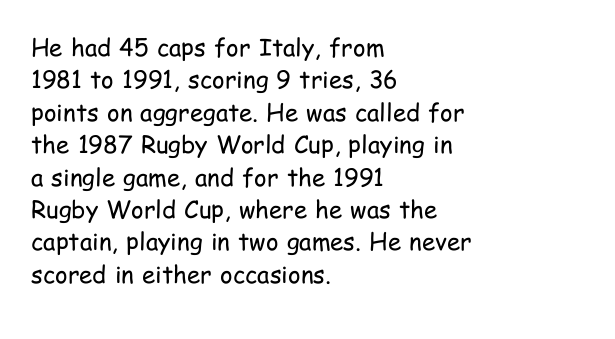
The image shows 24 px text type, upright; set left-aligned, normal line spacing (1.35x), normal letter spacing, not underlined.
